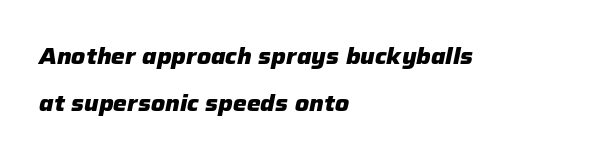
{"italic": "yes", "lean": "right", "slant_degrees": 12, "bold": "yes", "underline": "no", "align": "left", "line_spacing": "loose", "line_spacing_ratio": 2.14, "letter_spacing": "normal", "letter_spacing_em": 0.0, "glyph_px": 22}
